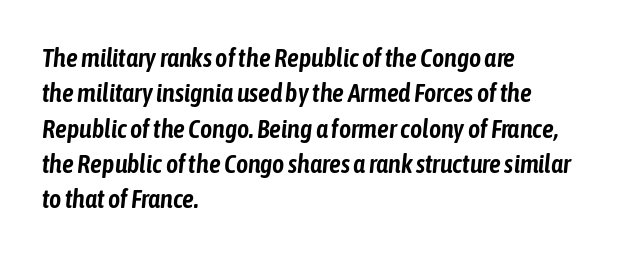
Quick note: underline off. Line beginnings align vertically; line endings do not. The whole block is typeset with a tilt. Whoever set this chose a conventional vertical rhythm. Glyph-to-glyph distance matches everyday printed text.
